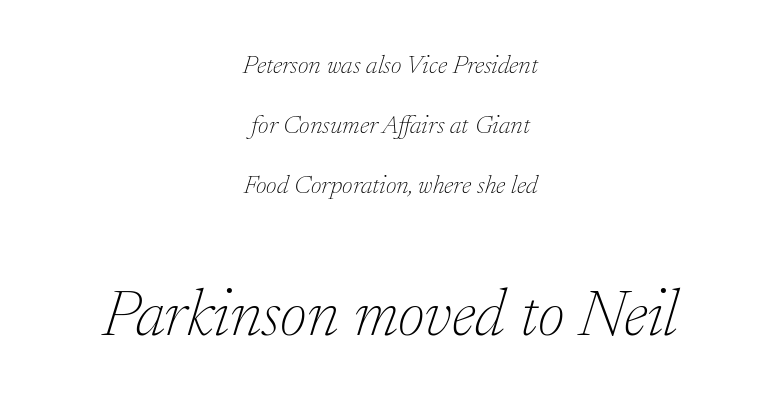
Q: Is the text bold? A: No.
Q: Is the text italic (slanted)? A: Yes, it leans right by about 17 degrees.
Q: Is the typeface a serif or a sans-serif typeface? A: Serif.
Q: Is the text underlined? A: No.
Q: How is the paragraph aligned? A: Centered.
Q: Is the spacing between letters normal or unusually wide? A: Normal.
Q: Is the spacing between lines tight, normal or loose? A: Loose.
Q: Which block of text is set in a larger size, the first (top) or the second (bottom)? A: The second (bottom) one.
Q: Width (condensed, normal, or wide)? A: Normal.
Q: Stroke contrast? A: Low.
Q: x-height? A: Small.
Q: Monospaced? A: No.
